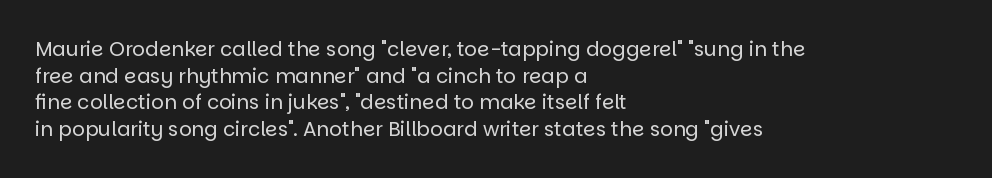
Does the copy run flush right? No — it runs flush left. The block of text has a typical density, with ordinary space between rows. This sample uses plain, unmodified letter spacing. The zone under the glyphs is completely vacant. A roman cut, with each character standing at attention. Stem width sits at or under what a default text font uses.
